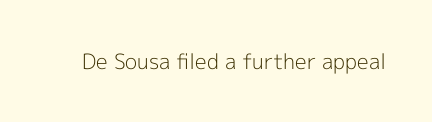
{"italic": "no", "bold": "no", "underline": "no", "letter_spacing": "normal", "letter_spacing_em": 0.0, "glyph_px": 21}
